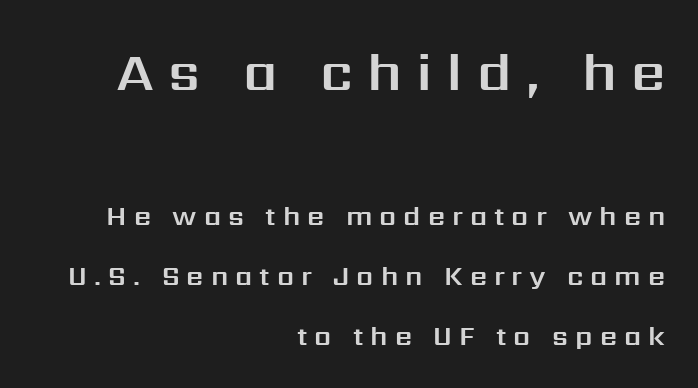
Bigger letters appear in the top chunk; the bottom chunk is reduced. Honestly, the letter spacing is so wide it's the main thing you notice. The setting favours the right margin, as signatures and pull-quotes sometimes do. Look at the bottom of the vertical strokes: they stop flat, with no serifs. Loosely led — the rows are spread out. The face used here is proportionally spaced, like ordinary book or web type.
